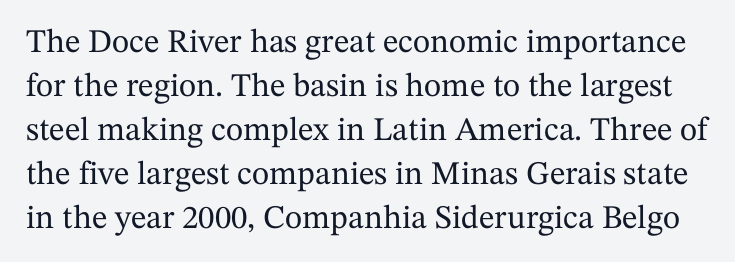
The image shows 33 px serif type, upright; set normal line spacing (1.33x), normal letter spacing, not underlined; medium stroke contrast and a medium x-height.
